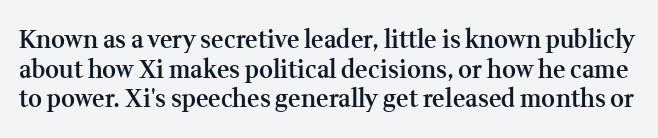
The image shows 24 px text type, upright; set line spacing 1.23x, normal letter spacing, not underlined.
